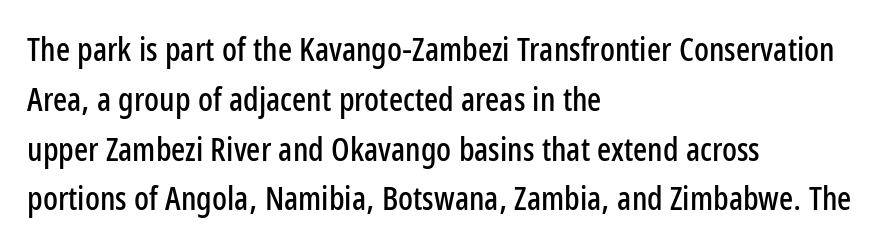
Q: Is the text italic (slanted)? A: No, it is upright.
Q: Is the typeface a serif or a sans-serif typeface? A: Sans-serif.
Q: Is the text underlined? A: No.
Q: How is the paragraph aligned? A: Left-aligned.
Q: Is the spacing between letters normal or unusually wide? A: Normal.
Q: Is the spacing between lines tight, normal or loose? A: Normal.
Q: Width (condensed, normal, or wide)? A: Condensed.
Q: Stroke contrast? A: Low.
Q: x-height? A: Medium.
Q: Monospaced? A: No.
